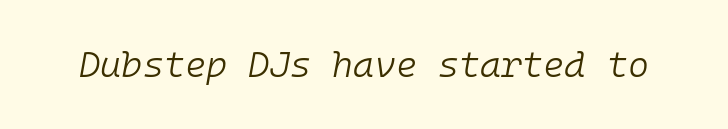
{"italic": "yes", "lean": "right", "slant_degrees": 10, "bold": "no", "weight": "light", "width": "normal", "stroke_contrast": "low", "x_height": "medium", "monospaced": "yes", "underline": "no", "letter_spacing": "normal", "letter_spacing_em": 0.0, "glyph_px": 36}
